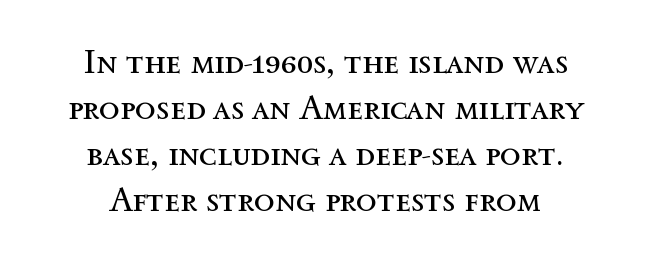
Q: Is the text bold? A: No.
Q: Is the text italic (slanted)? A: No, it is upright.
Q: Is the text underlined? A: No.
Q: How is the paragraph aligned? A: Centered.
Q: Is the spacing between letters normal or unusually wide? A: Normal.
Q: Is the spacing between lines tight, normal or loose? A: Normal.
Q: Width (condensed, normal, or wide)? A: Normal.
Q: x-height? A: Medium.
Q: Monospaced? A: No.
